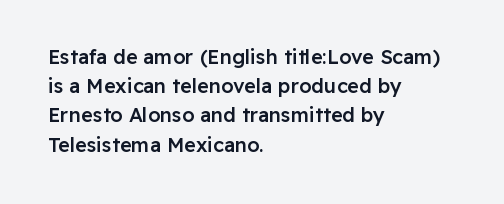
How heavy is the stroke? Medium-heavy — a semibold, shy of bold. Notice how the passage keeps a crisp vertical edge on the left only. In terms of posture, this sample is upright. The rendering uses a moderate line-height, typical for paragraphs. No extra tracking has been applied to these lines. Descender tails drop into unmarked territory.
